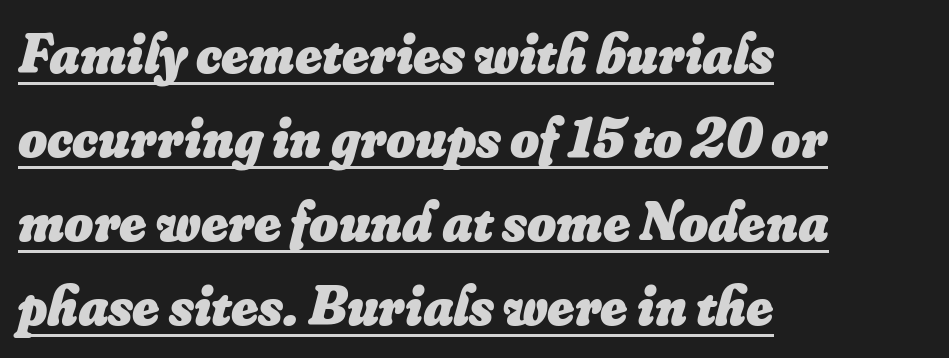
The image shows 56 px heavy type, italic (leaning right); set left-aligned, normal line spacing (1.5x), normal letter spacing, underlined; low stroke contrast and a small x-height.
